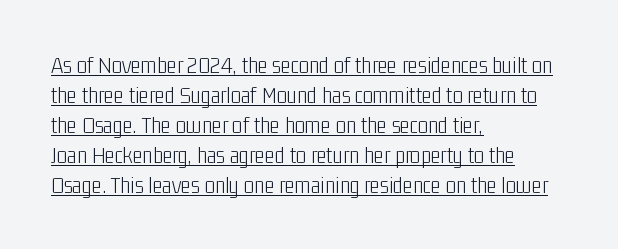
The image shows 24 px text type, upright; set left-aligned, normal line spacing (1.25x), normal letter spacing, underlined.
